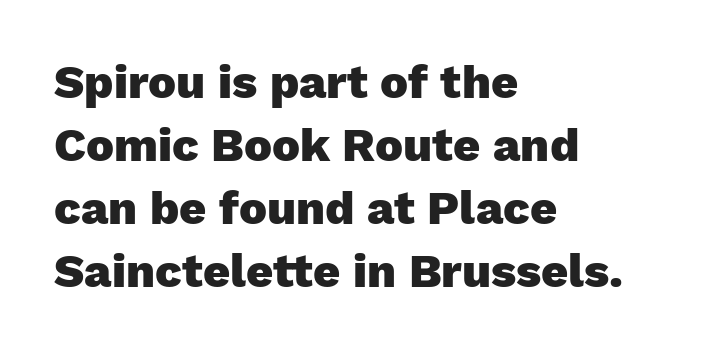
Q: Is the text bold? A: Yes.
Q: Is the text italic (slanted)? A: No, it is upright.
Q: Is the typeface a serif or a sans-serif typeface? A: Sans-serif.
Q: Is the text underlined? A: No.
Q: How is the paragraph aligned? A: Left-aligned.
Q: Is the spacing between letters normal or unusually wide? A: Normal.
Q: Is the spacing between lines tight, normal or loose? A: Normal.
Q: Width (condensed, normal, or wide)? A: Normal.
Q: Stroke contrast? A: Low.
Q: x-height? A: Medium.
Q: Monospaced? A: No.
